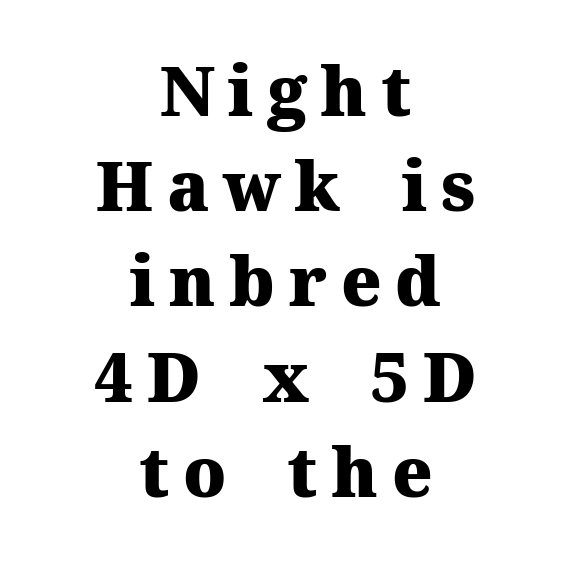
The image shows 68 px heavy serif type, upright; set centered, normal line spacing (1.4x), unusually wide letter spacing (+0.2 em), not underlined; medium stroke contrast and a medium x-height.
